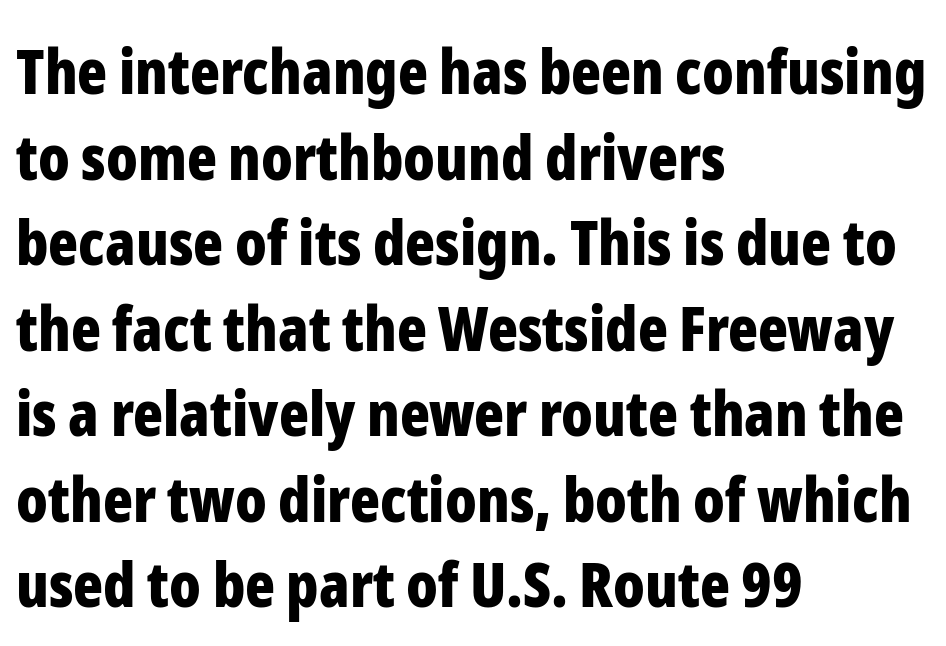
Q: Is the text bold? A: Yes.
Q: Is the text italic (slanted)? A: No, it is upright.
Q: Is the typeface a serif or a sans-serif typeface? A: Sans-serif.
Q: Is the text underlined? A: No.
Q: How is the paragraph aligned? A: Left-aligned.
Q: Is the spacing between letters normal or unusually wide? A: Normal.
Q: Is the spacing between lines tight, normal or loose? A: Normal.
Q: Width (condensed, normal, or wide)? A: Condensed.
Q: Stroke contrast? A: Low.
Q: x-height? A: Medium.
Q: Monospaced? A: No.
